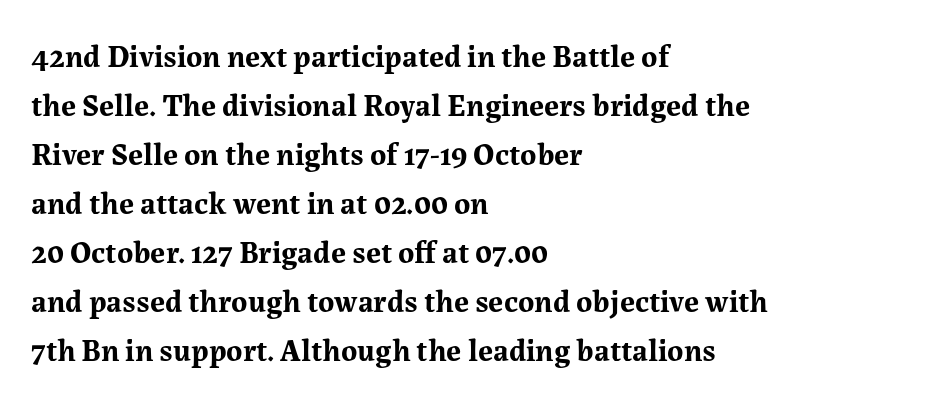
Q: Is the text bold? A: Yes.
Q: Is the text italic (slanted)? A: No, it is upright.
Q: Is the typeface a serif or a sans-serif typeface? A: Serif.
Q: Is the text underlined? A: No.
Q: How is the paragraph aligned? A: Left-aligned.
Q: Is the spacing between letters normal or unusually wide? A: Normal.
Q: Is the spacing between lines tight, normal or loose? A: Normal.
Q: Width (condensed, normal, or wide)? A: Normal.
Q: Stroke contrast? A: Medium.
Q: x-height? A: Medium.
Q: Monospaced? A: No.
